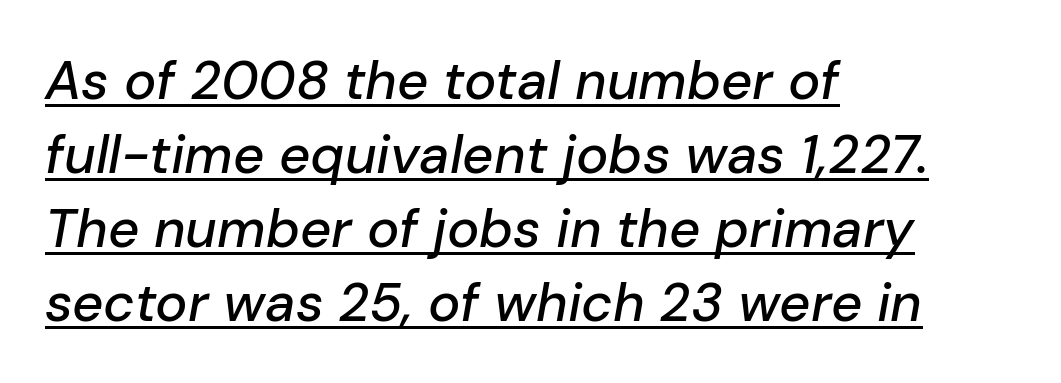
If you measured baseline to baseline, you'd find a middling distance. This is oblique type, the kind used for emphasis or titles. You could call the tracking neutral — neither tight nor loose. Leftover space on each line is placed entirely after the last word. Varying glyph widths throughout — classic text-font behaviour.
